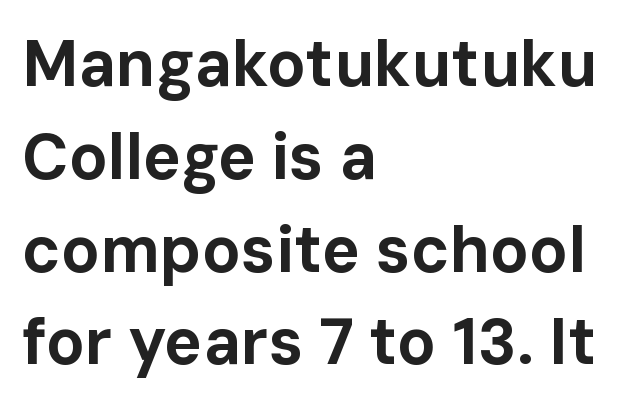
{"serif": "no", "italic": "no", "bold": "yes", "weight": "bold", "width": "normal", "stroke_contrast": "low", "x_height": "medium", "monospaced": "no", "underline": "no", "align": "left", "line_spacing": "normal", "line_spacing_ratio": 1.45, "letter_spacing": "normal", "letter_spacing_em": 0.0, "glyph_px": 64}
